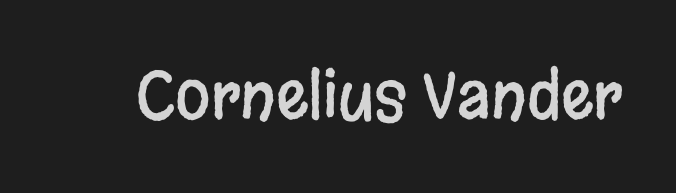
Q: Is the text italic (slanted)? A: No, it is upright.
Q: Is the typeface a serif or a sans-serif typeface? A: Sans-serif.
Q: Is the text underlined? A: No.
Q: Is the spacing between letters normal or unusually wide? A: Normal.
Q: Width (condensed, normal, or wide)? A: Condensed.
Q: Stroke contrast? A: Low.
Q: x-height? A: Large.
Q: Monospaced? A: No.
